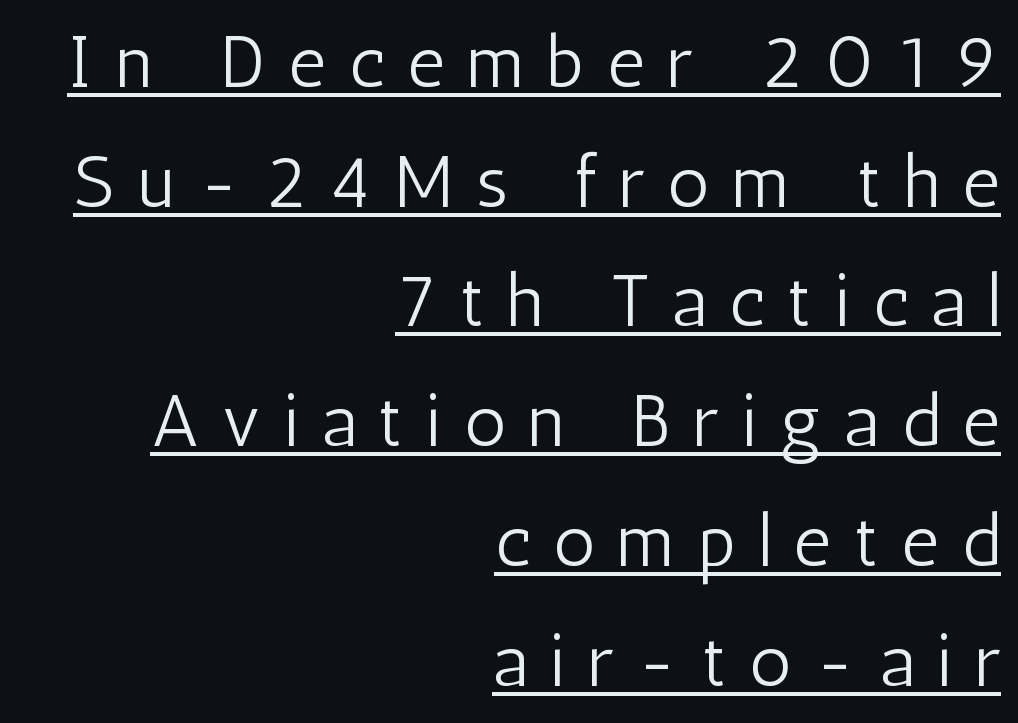
The designer went with a sans here, leaving each stem footless. One glance says typical: line gaps are just what's usual. Spacing between characters has been opened up far beyond the box default. The characters are drawn with everyday or finer stroke widths. Check the space under the baseline: a stroke is drawn there. Note the varied advance widths — an 'i' is clearly narrower than an 'm'.
